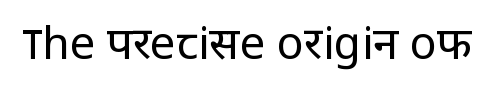
{"serif": "no", "italic": "no", "bold": "no", "weight": "regular", "width": "normal", "stroke_contrast": "low", "x_height": "medium", "monospaced": "no", "underline": "no", "letter_spacing": "normal", "letter_spacing_em": 0.0, "glyph_px": 45}
